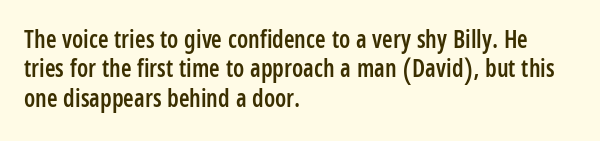
{"italic": "no", "bold": "semi", "underline": "no", "align": "left", "line_spacing_ratio": 1.22, "letter_spacing": "normal", "letter_spacing_em": 0.0, "glyph_px": 24}
